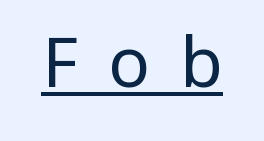
Between one letter and the next there's a generous, obvious gap. This sample has the flowing, uneven cadence of proportional lettering. The passage shown is underscored from start to finish. Heft: none added — not bold. The face used here is a sans, in the tradition of grotesques and geometrics.
